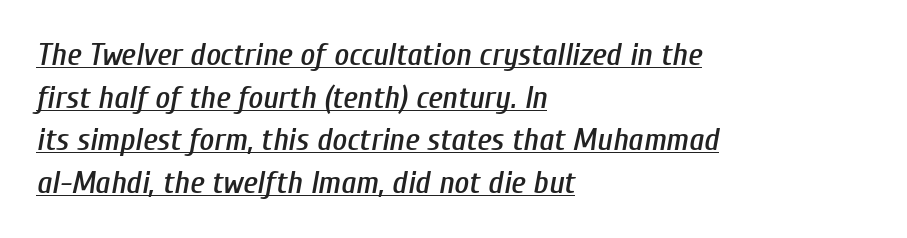
The image shows 32 px condensed type, italic (leaning right); set left-aligned, normal line spacing (1.33x), normal letter spacing, underlined; low stroke contrast and a medium x-height.
